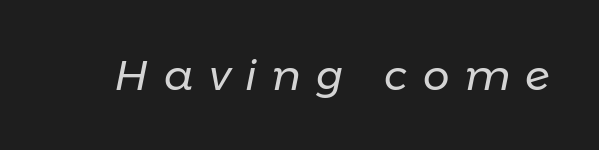
{"italic": "yes", "lean": "right", "slant_degrees": 11, "bold": "no", "weight": "regular", "width": "normal", "stroke_contrast": "low", "x_height": "medium", "monospaced": "no", "underline": "no", "letter_spacing": "wide", "letter_spacing_em": 0.36, "glyph_px": 42}
